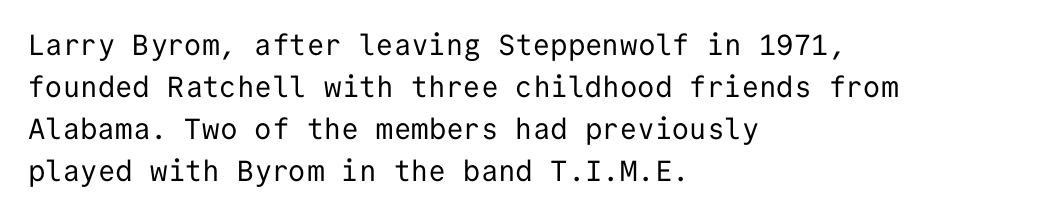
Nope, not italic — everything's standing straight. Lines of text with bare space underneath. You could count columns in this text — the font is strictly monospaced. The strokes carry an ordinary text weight at most.
